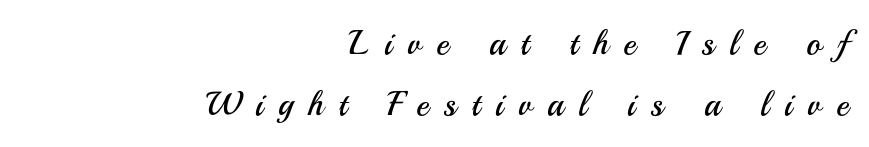
Q: Is the text bold? A: No.
Q: Is the text italic (slanted)? A: Yes.
Q: Is the typeface a serif or a sans-serif typeface? A: Sans-serif.
Q: Is the text underlined? A: No.
Q: How is the paragraph aligned? A: Right-aligned.
Q: Is the spacing between letters normal or unusually wide? A: Unusually wide.
Q: Width (condensed, normal, or wide)? A: Normal.
Q: Stroke contrast? A: Medium.
Q: x-height? A: Small.
Q: Monospaced? A: No.
